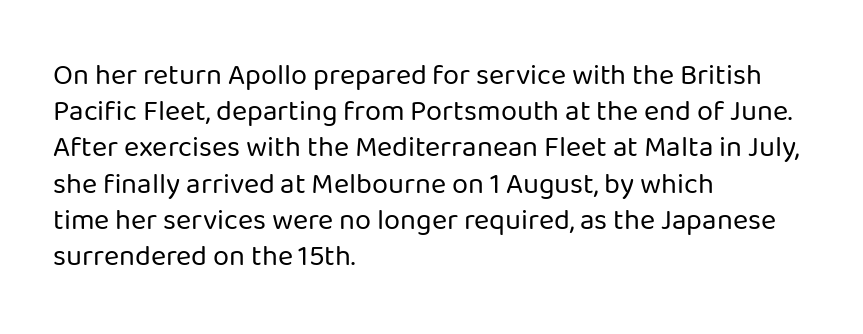
The image shows 29 px regular-weight sans-serif type, upright; set left-aligned, normal line spacing (1.25x), normal letter spacing, not underlined; low stroke contrast and a medium x-height.
